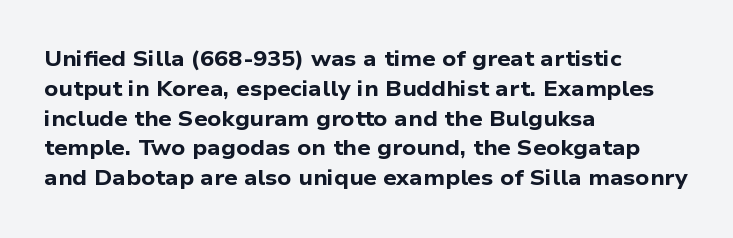
The image shows 21 px bold type; set left-aligned, normal line spacing (1.42x), normal letter spacing, not underlined.
